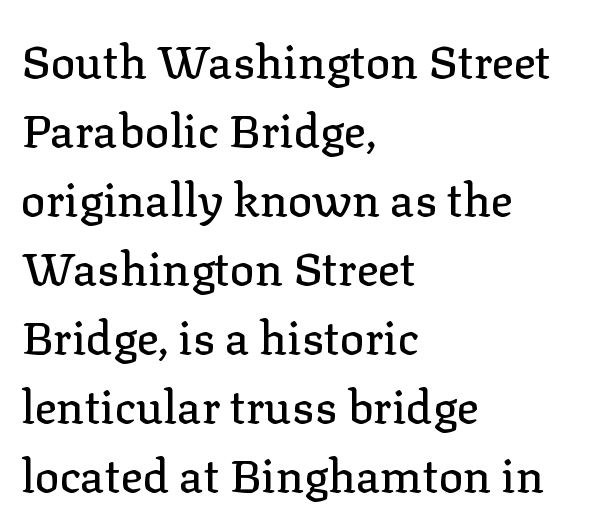
Note the varied advance widths — an 'i' is clearly narrower than an 'm'. When letters stand straight like this, we call the style roman or upright. The font family rendered here belongs to the serif group. The letters sit at their default tracking, neither squeezed nor spread. Compared with typical paragraphs, the rows here are spaced about the same.
